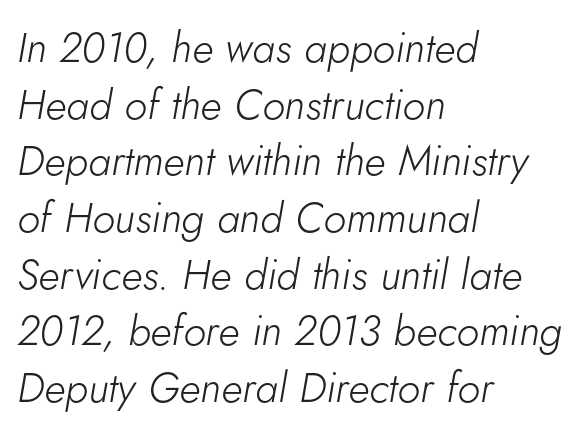
{"italic": "yes", "lean": "right", "slant_degrees": 5, "bold": "no", "weight": "light", "width": "normal", "stroke_contrast": "low", "x_height": "small", "monospaced": "no", "underline": "no", "align": "left", "line_spacing": "normal", "line_spacing_ratio": 1.35, "letter_spacing": "normal", "letter_spacing_em": 0.0, "glyph_px": 42}
